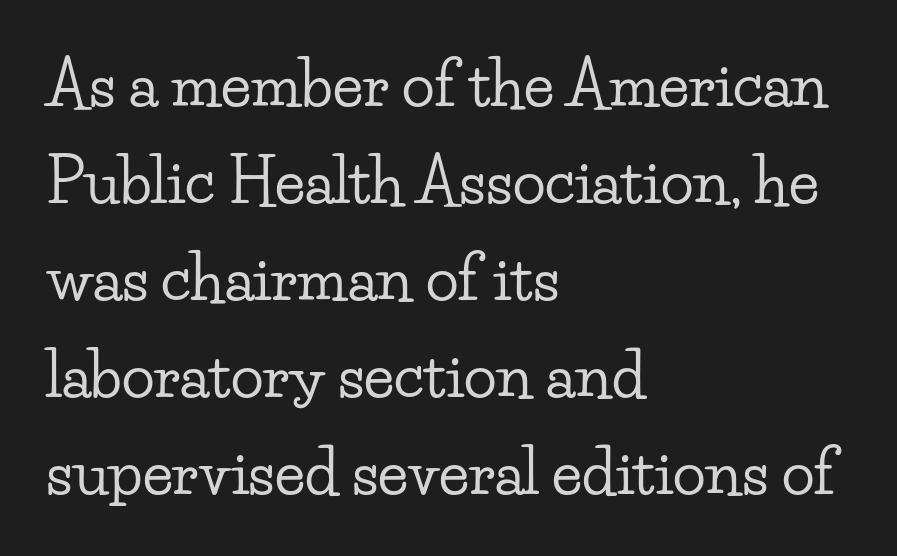
The image shows 61 px wide serif type, upright; set left-aligned, normal line spacing (1.59x), normal letter spacing, not underlined; low stroke contrast and a small x-height.
